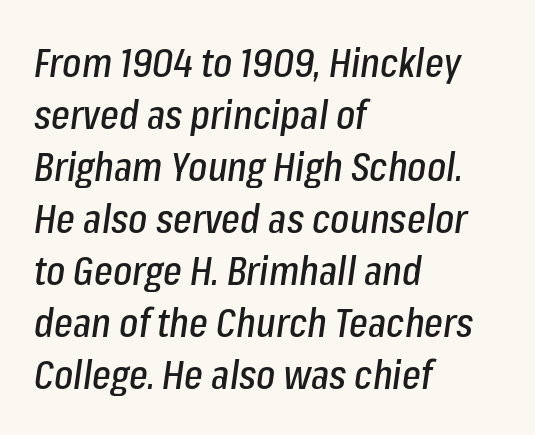
Q: Is the text italic (slanted)? A: Yes, it leans right by about 8 degrees.
Q: Is the text underlined? A: No.
Q: How is the paragraph aligned? A: Left-aligned.
Q: Is the spacing between letters normal or unusually wide? A: Normal.
Q: Is the spacing between lines tight, normal or loose? A: Normal.
Q: Width (condensed, normal, or wide)? A: Condensed.
Q: Stroke contrast? A: Low.
Q: x-height? A: Medium.
Q: Monospaced? A: No.
